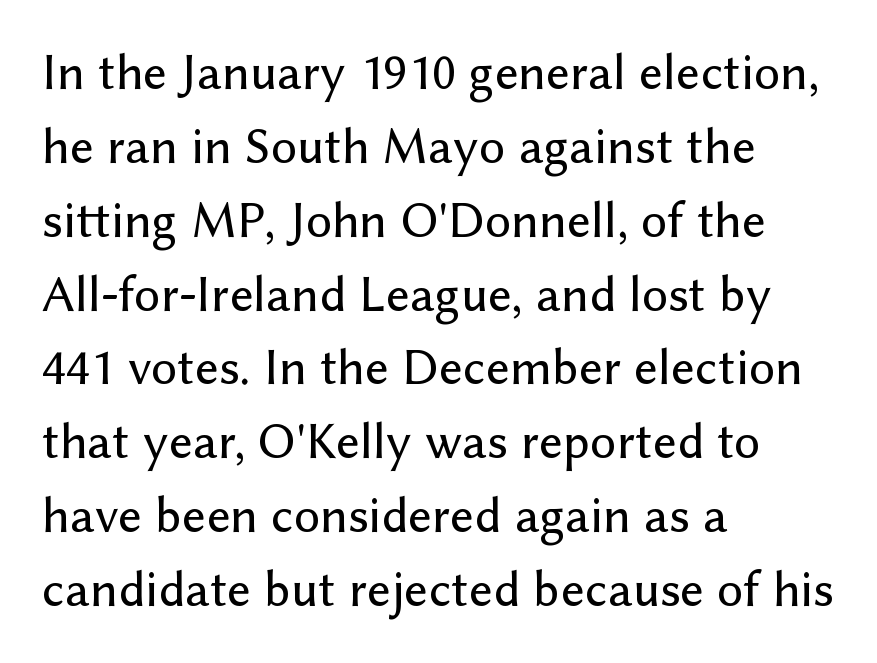
Q: Is the text italic (slanted)? A: No, it is upright.
Q: Is the typeface a serif or a sans-serif typeface? A: Sans-serif.
Q: Is the text underlined? A: No.
Q: How is the paragraph aligned? A: Left-aligned.
Q: Is the spacing between letters normal or unusually wide? A: Normal.
Q: Is the spacing between lines tight, normal or loose? A: Normal.
Q: Width (condensed, normal, or wide)? A: Normal.
Q: Stroke contrast? A: Low.
Q: x-height? A: Medium.
Q: Monospaced? A: No.
